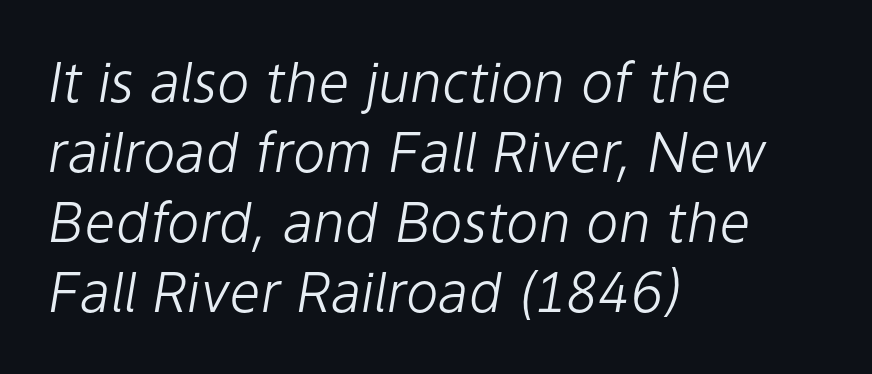
{"italic": "yes", "lean": "right", "slant_degrees": 9, "bold": "no", "weight": "light", "width": "normal", "stroke_contrast": "low", "x_height": "medium", "monospaced": "no", "underline": "no", "align": "left", "line_spacing": "normal", "line_spacing_ratio": 1.27, "letter_spacing": "normal", "letter_spacing_em": 0.0, "glyph_px": 55}
